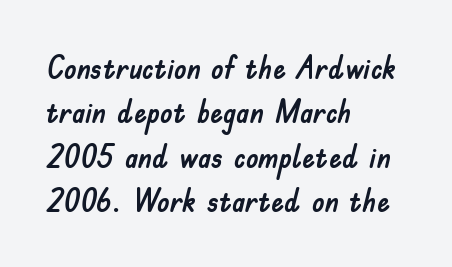
The passage shown stacks its lines at a standard gap. The rendering keeps characters at their native spacing. Classification — sans serif. These lines are rendered in a variable-pitch font.
